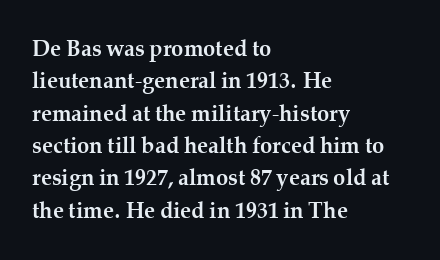
This block has exactly the height ordinary leading produces. A roman cut, with each character standing at attention. Typesetter's note: full bold, strokes at maximum text heaviness. The rendering anchors every line to the left-hand side.
